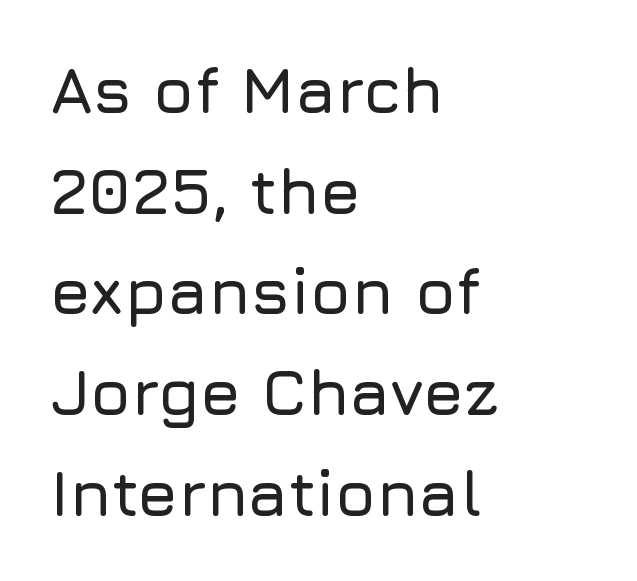
Q: Is the text italic (slanted)? A: No, it is upright.
Q: Is the typeface a serif or a sans-serif typeface? A: Sans-serif.
Q: Is the text underlined? A: No.
Q: How is the paragraph aligned? A: Left-aligned.
Q: Is the spacing between letters normal or unusually wide? A: Normal.
Q: Is the spacing between lines tight, normal or loose? A: Normal.
Q: Width (condensed, normal, or wide)? A: Normal.
Q: Stroke contrast? A: Low.
Q: x-height? A: Medium.
Q: Monospaced? A: No.
